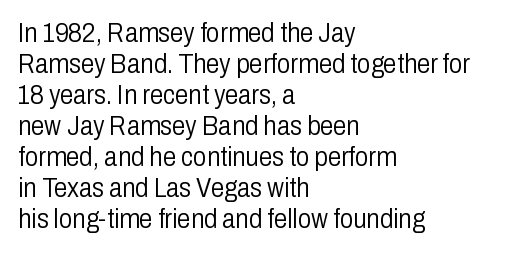
Casual observation: everything's shoved over to the left. Between one letter and the next there's only the usual sliver of space. Check under the words: just untouched page. Ordinary non-slanted type is in use.
